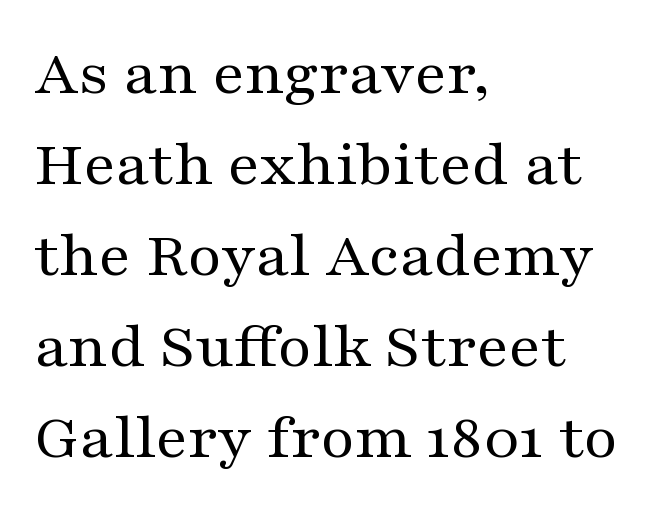
The image shows 66 px regular-weight, wide serif type, upright; set left-aligned, normal line spacing (1.38x), normal letter spacing, not underlined; medium stroke contrast and a medium x-height.
